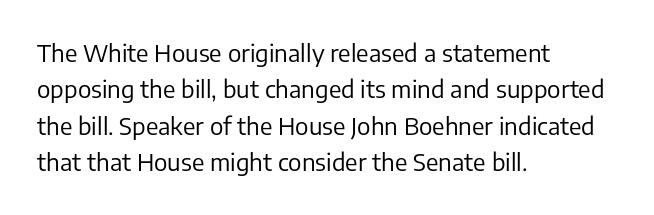
The image shows 24 px text type, upright; set left-aligned, normal line spacing (1.52x), normal letter spacing, not underlined.
